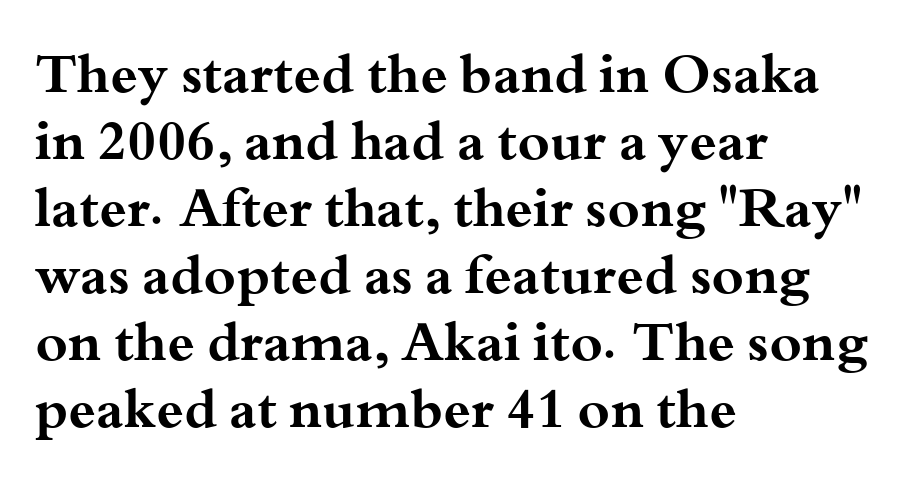
This sample is left-justified, so line endings fall wherever the words run out. Descenders are the only things crossing below the line. The type sits square on the baseline with zero lean. Looks like regular typesetting: each glyph gets only the width it needs. Chunky letters — that's bold for sure. Tracking here is standard; glyphs follow each other at the usual distance.
